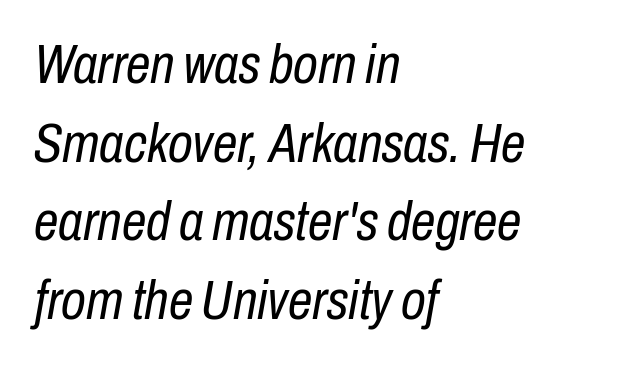
{"italic": "yes", "lean": "right", "slant_degrees": 10, "bold": "no", "weight": "regular", "width": "condensed", "stroke_contrast": "low", "x_height": "medium", "monospaced": "no", "underline": "no", "align": "left", "line_spacing": "normal", "line_spacing_ratio": 1.43, "letter_spacing": "normal", "letter_spacing_em": 0.0, "glyph_px": 55}
